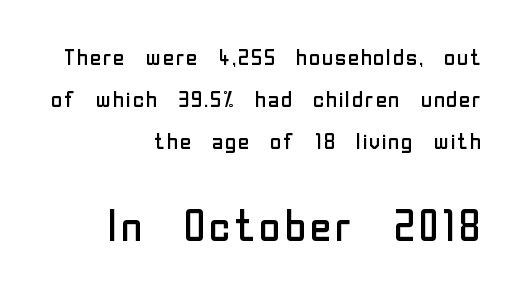
The image shows 43 px regular-weight sans-serif type, upright; set right-aligned, loose line spacing (1.92x), normal letter spacing, not underlined; the second (bottom) block is 1.95x larger; low stroke contrast and a medium x-height.
